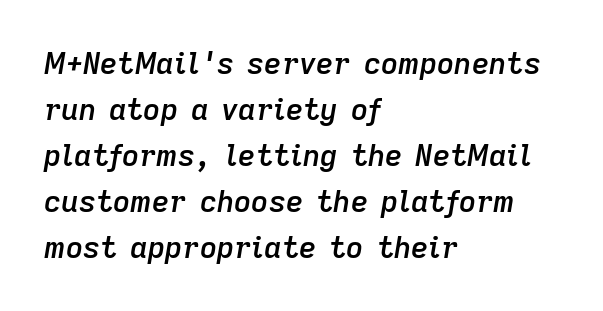
Q: Is the text bold? A: Semi-bold.
Q: Is the text italic (slanted)? A: Yes, it leans right by about 9 degrees.
Q: Is the text underlined? A: No.
Q: How is the paragraph aligned? A: Left-aligned.
Q: Is the spacing between letters normal or unusually wide? A: Normal.
Q: Is the spacing between lines tight, normal or loose? A: Normal.
Q: Width (condensed, normal, or wide)? A: Normal.
Q: Stroke contrast? A: Low.
Q: x-height? A: Medium.
Q: Monospaced? A: No.
